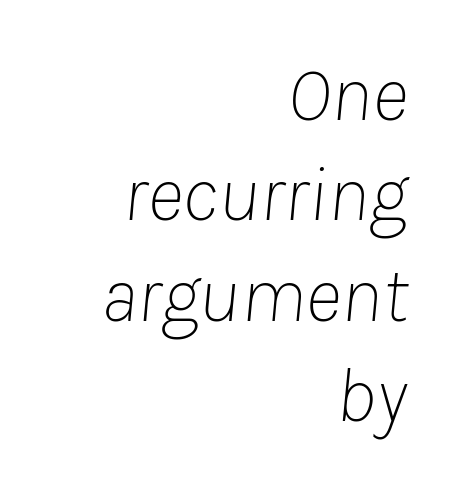
Note the varied advance widths — an 'i' is clearly narrower than an 'm'. Which margin do the lines hug? The right one — the left edge is uneven. Successive baselines arrive at the customary interval. Observe the lean: these are italic letterforms. Plain, unruled lines of type.
